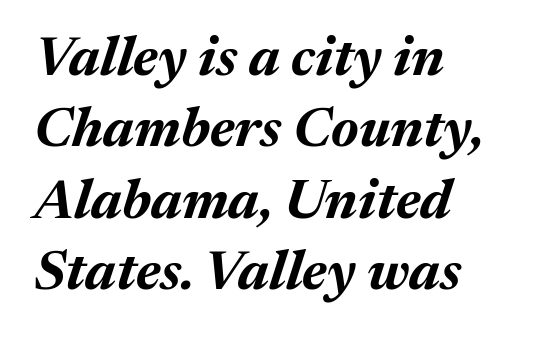
Q: Is the text bold? A: Yes.
Q: Is the text italic (slanted)? A: Yes, it leans right by about 17 degrees.
Q: Is the text underlined? A: No.
Q: How is the paragraph aligned? A: Left-aligned.
Q: Is the spacing between letters normal or unusually wide? A: Normal.
Q: Is the spacing between lines tight, normal or loose? A: Normal.
Q: Width (condensed, normal, or wide)? A: Normal.
Q: Stroke contrast? A: Medium.
Q: x-height? A: Medium.
Q: Monospaced? A: No.
